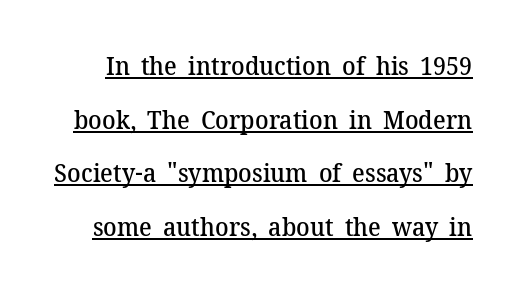
{"italic": "no", "bold": "semi", "underline": "yes", "line_spacing": "loose", "line_spacing_ratio": 2.15, "letter_spacing": "normal", "letter_spacing_em": 0.0, "glyph_px": 25}
